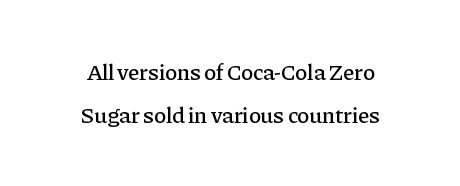
{"italic": "no", "underline": "no", "line_spacing_ratio": 1.87, "letter_spacing": "normal", "letter_spacing_em": 0.0, "glyph_px": 23}
